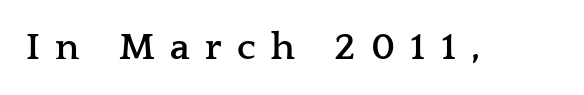
The image shows 38 px semibold, wide serif type, upright; set unusually wide letter spacing (+0.4 em), not underlined; low stroke contrast and a medium x-height.
